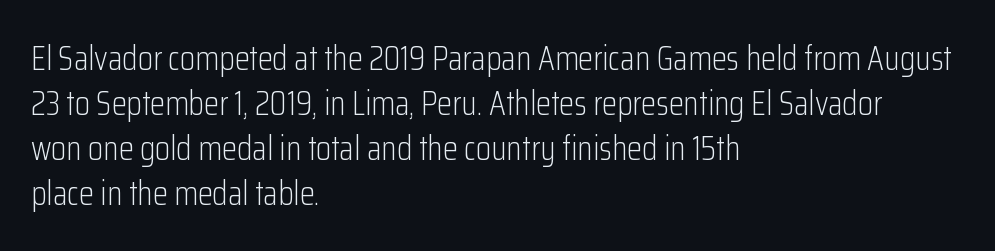
{"serif": "no", "italic": "no", "bold": "no", "weight": "light", "width": "condensed", "stroke_contrast": "low", "x_height": "medium", "monospaced": "no", "underline": "no", "align": "left", "line_spacing": "normal", "line_spacing_ratio": 1.32, "letter_spacing": "normal", "letter_spacing_em": 0.0, "glyph_px": 34}
